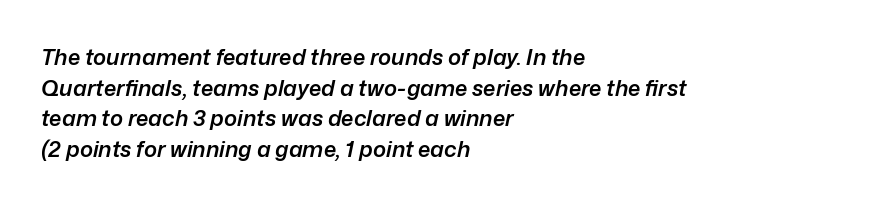
{"italic": "yes", "lean": "right", "slant_degrees": 12, "bold": "semi", "underline": "no", "align": "left", "line_spacing": "normal", "line_spacing_ratio": 1.39, "letter_spacing": "normal", "letter_spacing_em": 0.0, "glyph_px": 22}
